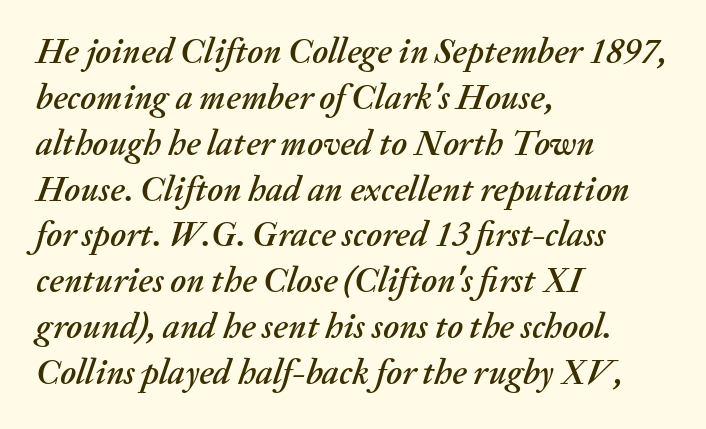
{"italic": "yes", "lean": "right", "slant_degrees": 20, "width": "normal", "stroke_contrast": "medium", "x_height": "medium", "monospaced": "no", "underline": "no", "align": "left", "line_spacing": "normal", "line_spacing_ratio": 1.31, "letter_spacing": "normal", "letter_spacing_em": 0.0, "glyph_px": 35}
